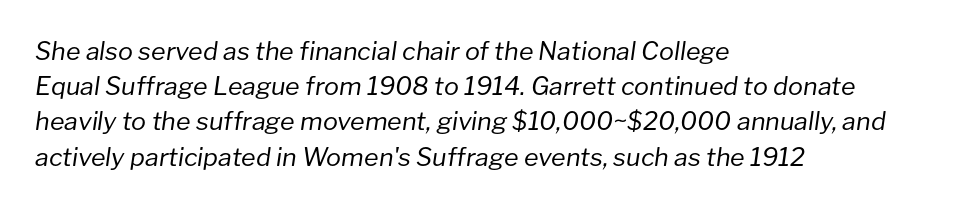
The typesetter chose a ragged-right arrangement here. Beneath every word, the page is bare. Rows of type keep a routine distance in the vertical direction. Observe the ordinary spacing: letters are neighbours, not strangers. The letters look calm and open, with moderate or lighter stems. Notice how the stems are inclined rather than vertical — that's the hallmark of italics.
